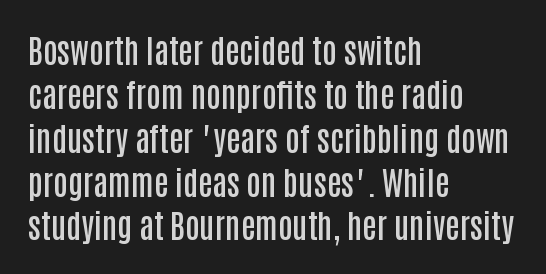
{"serif": "no", "italic": "no", "bold": "semi", "weight": "semibold", "width": "condensed", "stroke_contrast": "low", "x_height": "large", "monospaced": "no", "underline": "no", "align": "left", "line_spacing": "normal", "line_spacing_ratio": 1.37, "letter_spacing": "normal", "letter_spacing_em": 0.0, "glyph_px": 32}
